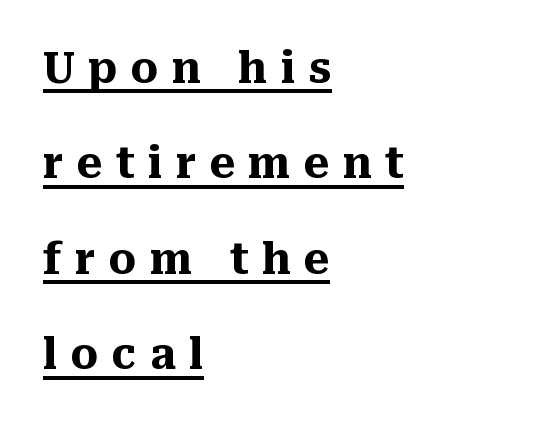
Q: Is the text bold? A: Yes.
Q: Is the text italic (slanted)? A: No, it is upright.
Q: Is the typeface a serif or a sans-serif typeface? A: Serif.
Q: Is the text underlined? A: Yes.
Q: How is the paragraph aligned? A: Left-aligned.
Q: Is the spacing between letters normal or unusually wide? A: Unusually wide.
Q: Is the spacing between lines tight, normal or loose? A: Loose.
Q: Width (condensed, normal, or wide)? A: Normal.
Q: Stroke contrast? A: Medium.
Q: x-height? A: Medium.
Q: Monospaced? A: No.
